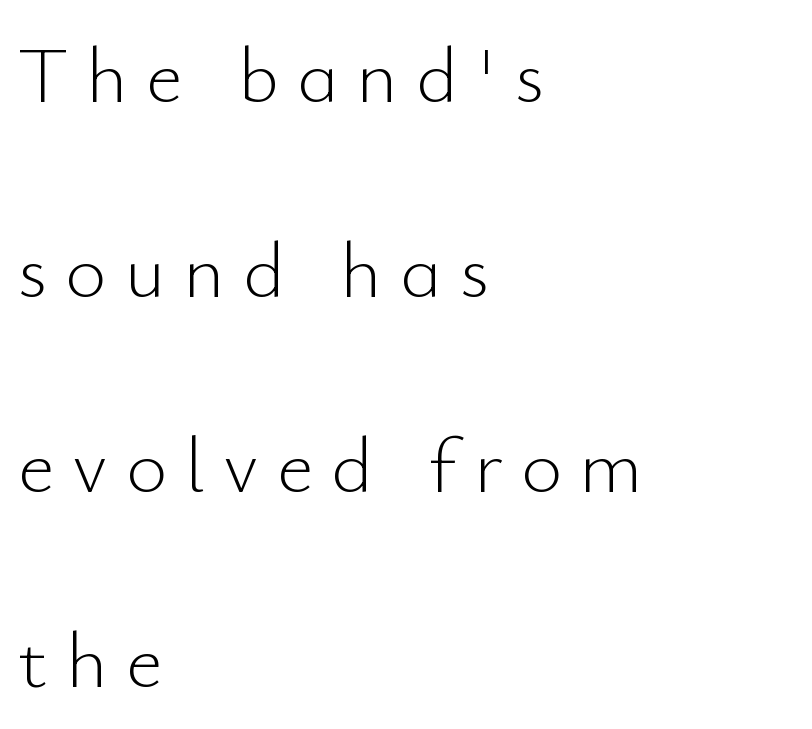
The image shows 79 px light sans-serif type, upright; set left-aligned, loose line spacing (2.47x), unusually wide letter spacing (+0.23 em), not underlined; low stroke contrast and a small x-height.
